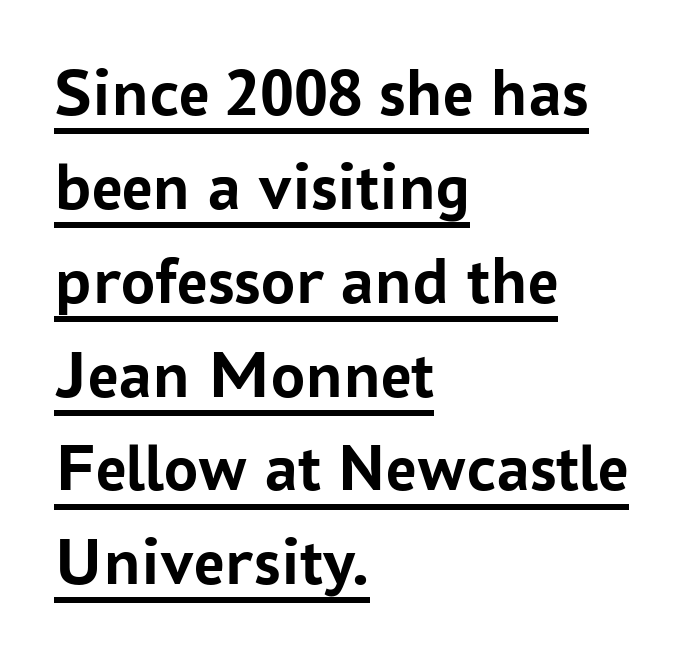
There is no visible air inserted between adjacent glyphs. Every word sits above its own underline. Serifs: no, the terminals of the letterforms are clean. Looks like regular typesetting: each glyph gets only the width it needs. A typesetter would mark this as roman, not italic. Plenty of ink on the page — the face is bold.
